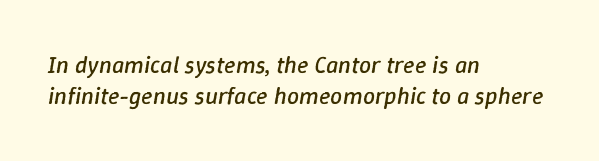
Evenly set lines give the paragraph a standard silhouette. You could call the tracking neutral — neither tight nor loose. A clean baseline with only descenders dipping below it. Weight class: somewhere from thin through regular.
